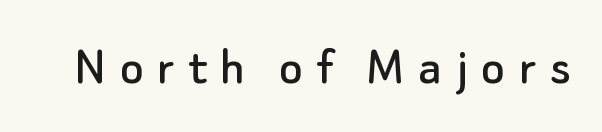
In terms of posture, this sample is upright. The face used here is proportionally spaced, like ordinary book or web type. Descender tails drop into unmarked territory. Glyph-to-glyph distance is far greater than everyday printed text. The characters display no serif detailing; their extremities are plain.
